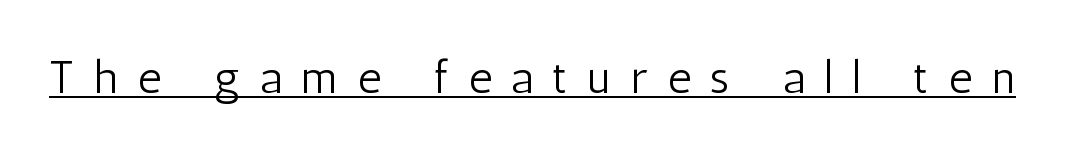
The specimen includes a rule beneath the text block's lines. The line texture is sparse and dotted thanks to wide tracking. The letters advance in unequal steps, a hallmark of proportional type. This is not heavy type; no bold has been used.
